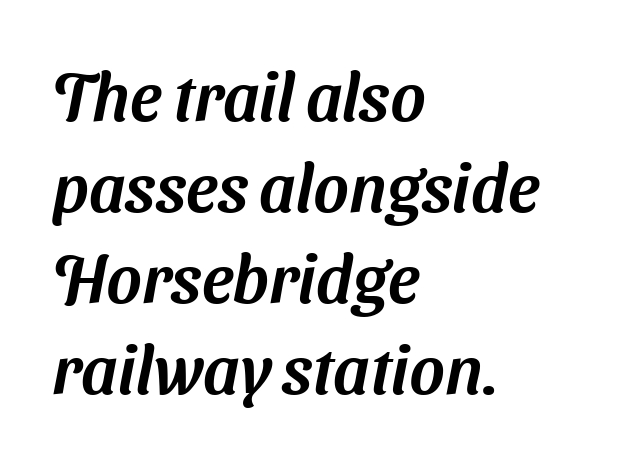
{"serif": "no", "width": "normal", "stroke_contrast": "medium", "x_height": "medium", "monospaced": "no", "underline": "no", "align": "left", "line_spacing": "normal", "line_spacing_ratio": 1.36, "letter_spacing": "normal", "letter_spacing_em": 0.0, "glyph_px": 67}
